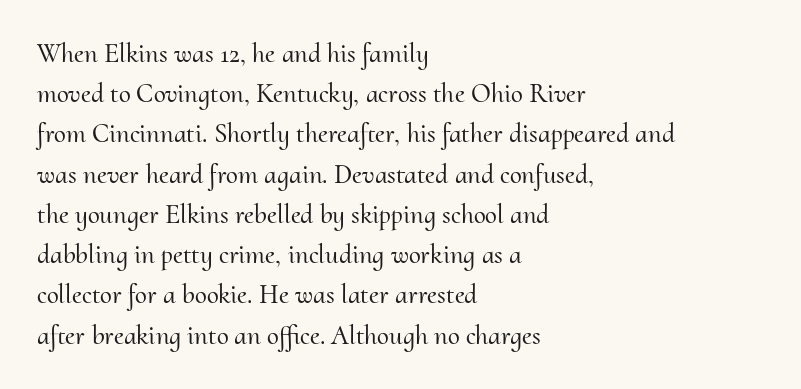
Q: Is the text italic (slanted)? A: No, it is upright.
Q: Is the text underlined? A: No.
Q: How is the paragraph aligned? A: Left-aligned.
Q: Is the spacing between letters normal or unusually wide? A: Normal.
Q: Is the spacing between lines tight, normal or loose? A: Normal.
